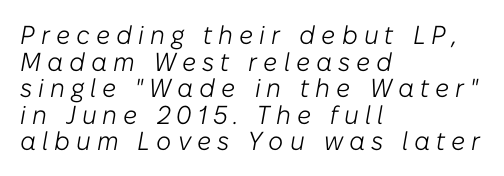
The face used here is rendered with a markedly widened letterfit. Line spacing here is tight. Is the type slanted? Yes — the strokes lean at a clear angle. Teacher's note: observe the even left margin — that is flush-left alignment. Clear beneath every line of the passage.
